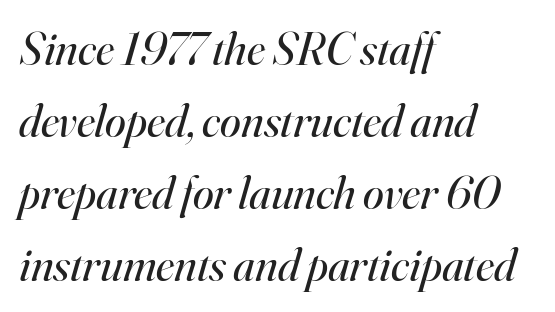
The image shows 47 px regular-weight serif type, italic (leaning right); set left-aligned, normal line spacing (1.53x), normal letter spacing, not underlined; high stroke contrast and a small x-height.
